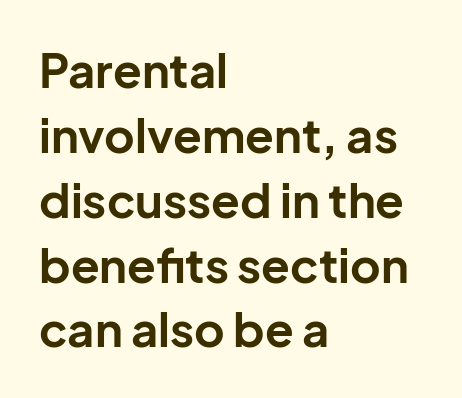
Q: Is the text bold? A: Yes.
Q: Is the text italic (slanted)? A: No, it is upright.
Q: Is the typeface a serif or a sans-serif typeface? A: Sans-serif.
Q: Is the text underlined? A: No.
Q: How is the paragraph aligned? A: Left-aligned.
Q: Is the spacing between letters normal or unusually wide? A: Normal.
Q: Is the spacing between lines tight, normal or loose? A: Normal.
Q: Width (condensed, normal, or wide)? A: Normal.
Q: Stroke contrast? A: Low.
Q: x-height? A: Medium.
Q: Monospaced? A: No.
